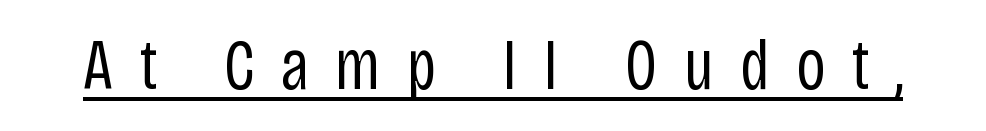
The image shows 72 px regular-weight, condensed sans-serif type, upright; set unusually wide letter spacing (+0.36 em), underlined; low stroke contrast and a large x-height.
